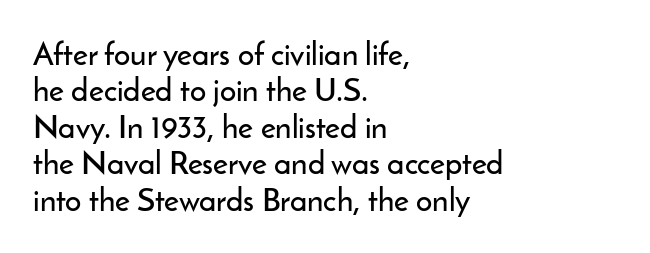
Here the glyphs are tracked normally, forming tight word shapes. Does the copy run flush right? No — it runs flush left. Do the letters lean? They stand straight. Lines of text with bare space underneath.
